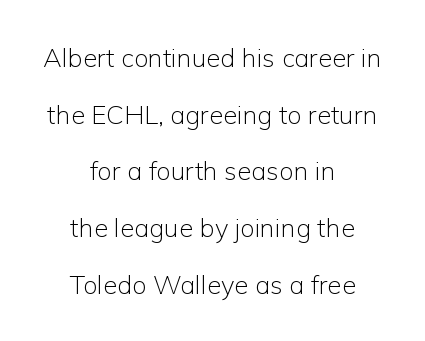
The image shows 26 px text type, upright; set centered, loose line spacing (2.18x), normal letter spacing, not underlined.
